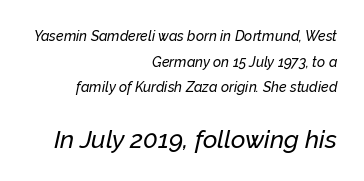
The image shows 25 px text type, italic (leaning right); set right-aligned, line spacing 1.83x, normal letter spacing, not underlined; the second (bottom) block is 1.79x larger.
